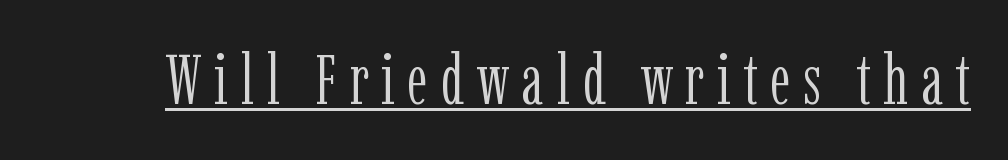
Q: Is the text bold? A: No.
Q: Is the text italic (slanted)? A: No, it is upright.
Q: Is the typeface a serif or a sans-serif typeface? A: Serif.
Q: Is the text underlined? A: Yes.
Q: Width (condensed, normal, or wide)? A: Condensed.
Q: Stroke contrast? A: Low.
Q: x-height? A: Medium.
Q: Monospaced? A: No.
